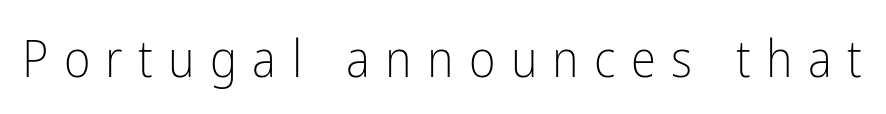
The image shows 51 px light, condensed sans-serif type, upright; set unusually wide letter spacing (+0.3 em), not underlined; low stroke contrast and a medium x-height.
